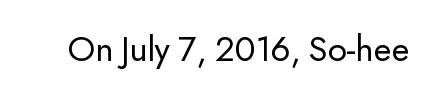
{"serif": "no", "italic": "no", "bold": "no", "weight": "regular", "width": "normal", "stroke_contrast": "low", "x_height": "small", "monospaced": "no", "underline": "no", "letter_spacing": "normal", "letter_spacing_em": 0.0, "glyph_px": 37}
